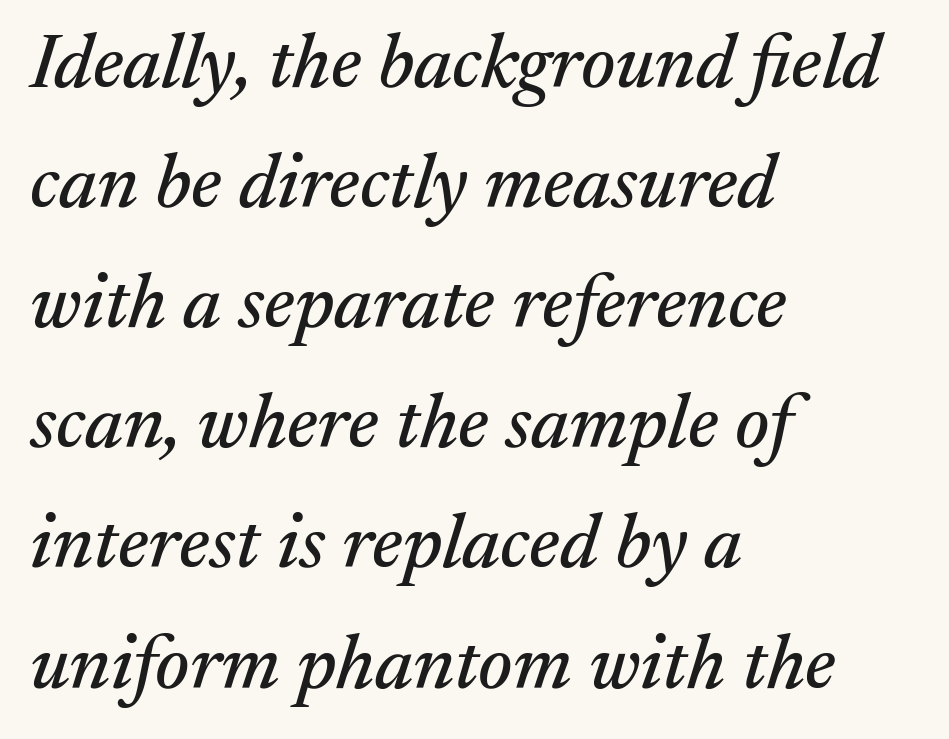
The image shows 77 px serif type, italic (leaning right); set left-aligned, normal line spacing (1.56x), normal letter spacing, not underlined; medium stroke contrast and a medium x-height.
